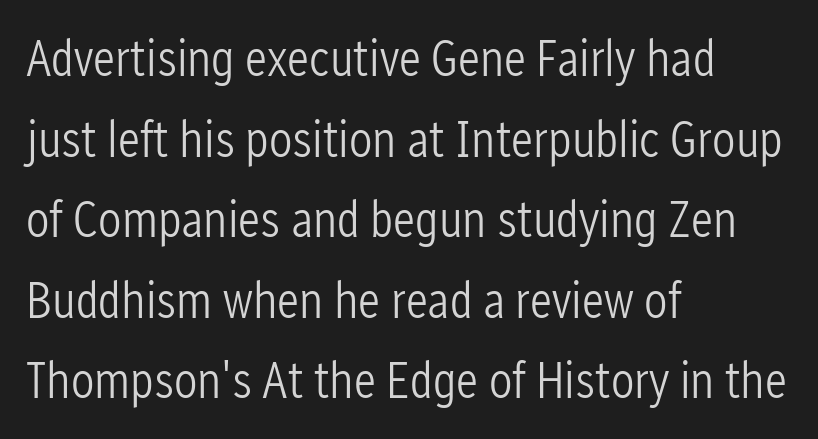
{"serif": "no", "italic": "no", "bold": "no", "weight": "light", "width": "condensed", "stroke_contrast": "low", "x_height": "medium", "monospaced": "no", "underline": "no", "align": "left", "line_spacing": "normal", "line_spacing_ratio": 1.55, "letter_spacing": "normal", "letter_spacing_em": 0.0, "glyph_px": 52}
